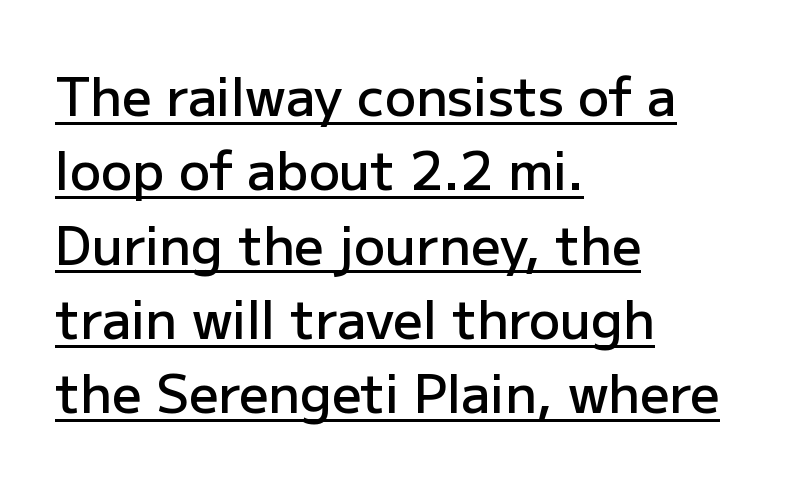
The image shows 52 px semibold sans-serif type, upright; set left-aligned, normal line spacing (1.43x), normal letter spacing, underlined; low stroke contrast and a medium x-height.
